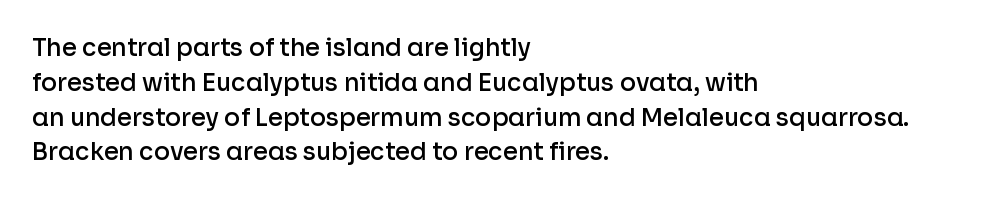
Q: Is the text bold? A: Semi-bold.
Q: Is the text italic (slanted)? A: No, it is upright.
Q: Is the text underlined? A: No.
Q: How is the paragraph aligned? A: Left-aligned.
Q: Is the spacing between letters normal or unusually wide? A: Normal.
Q: Is the spacing between lines tight, normal or loose? A: Normal.
